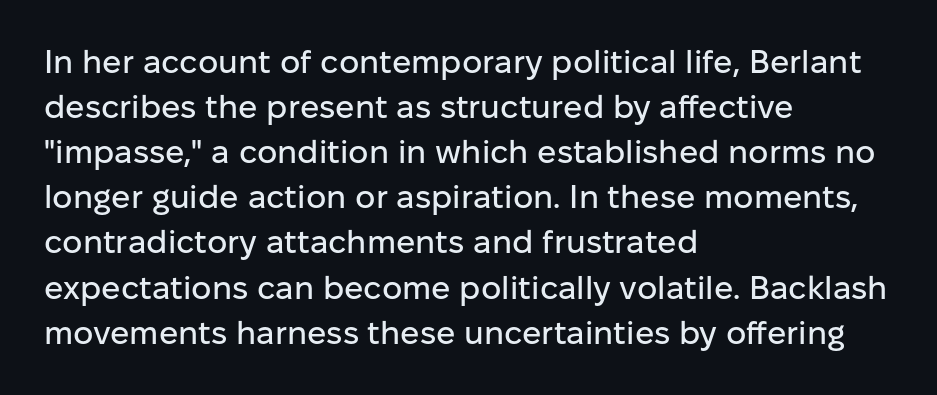
Q: Is the text italic (slanted)? A: No, it is upright.
Q: Is the typeface a serif or a sans-serif typeface? A: Sans-serif.
Q: Is the text underlined? A: No.
Q: How is the paragraph aligned? A: Left-aligned.
Q: Is the spacing between letters normal or unusually wide? A: Normal.
Q: Is the spacing between lines tight, normal or loose? A: Normal.
Q: Width (condensed, normal, or wide)? A: Normal.
Q: Stroke contrast? A: Low.
Q: x-height? A: Medium.
Q: Monospaced? A: No.
